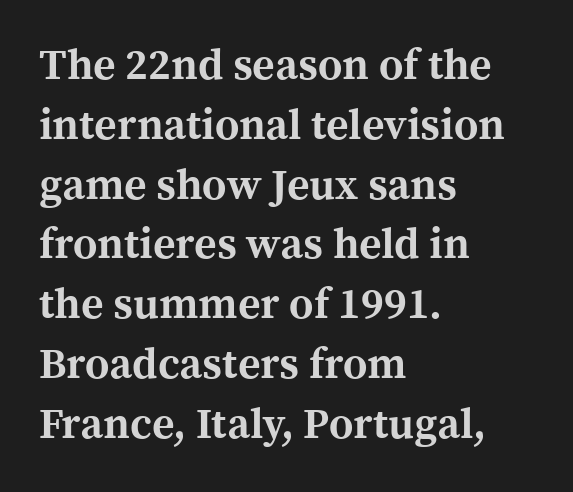
Just letters on the line, the space beneath them empty. Left-aligned paragraph, ragged on the right. The font's upright variant was chosen for this text. The letterforms sit shoulder to shoulder at normal distance.
